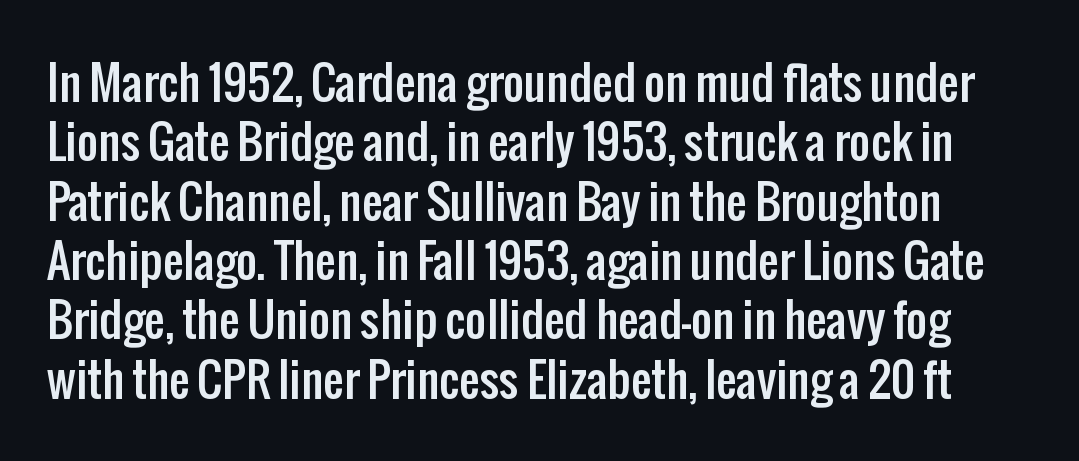
Q: Is the text italic (slanted)? A: No, it is upright.
Q: Is the typeface a serif or a sans-serif typeface? A: Sans-serif.
Q: Is the text underlined? A: No.
Q: Is the spacing between letters normal or unusually wide? A: Normal.
Q: Is the spacing between lines tight, normal or loose? A: Normal.
Q: Width (condensed, normal, or wide)? A: Condensed.
Q: Stroke contrast? A: Low.
Q: x-height? A: Medium.
Q: Monospaced? A: No.
